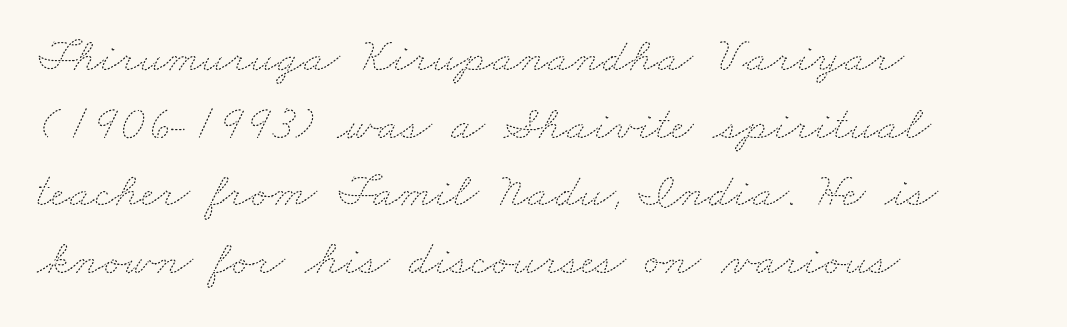
Character widths vary here, with narrow letters taking less room than wide ones. If you drew a ruler down the left edge, every line would touch it. Bare-footed words on every line. This rendering leaves character spacing at its baseline value. Bold? No — there's no thickening of the strokes. Does the leading feel generous? No, just average.
